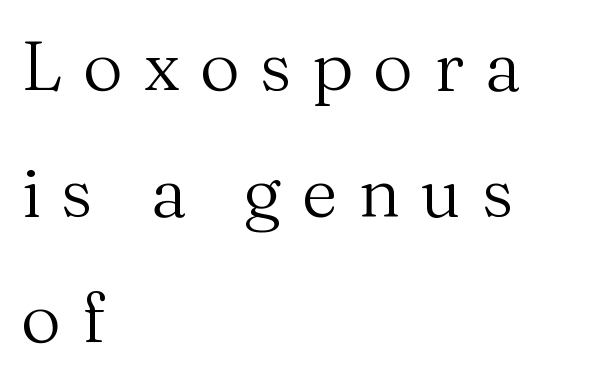
Quick note: underline off. Notice how the stems are strictly vertical — no italics here. Varying glyph widths throughout — classic text-font behaviour. Line beginnings align vertically; line endings do not. Weight: regular or lighter. Unlike a clean sans, this face finishes its strokes with serifs.
